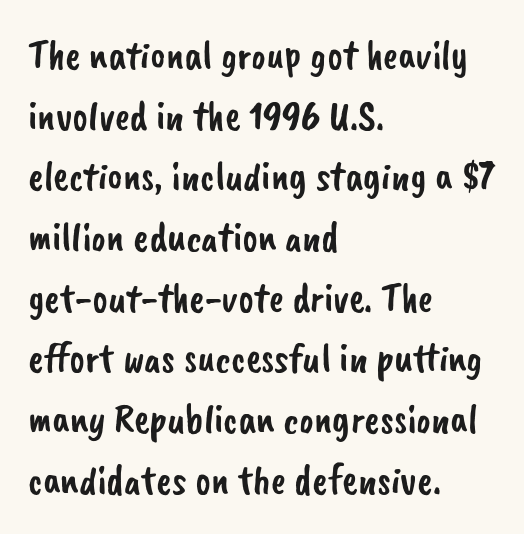
{"serif": "no", "width": "normal", "stroke_contrast": "low", "x_height": "small", "monospaced": "no", "underline": "no", "align": "left", "line_spacing": "normal", "line_spacing_ratio": 1.48, "letter_spacing": "normal", "letter_spacing_em": 0.0, "glyph_px": 41}
